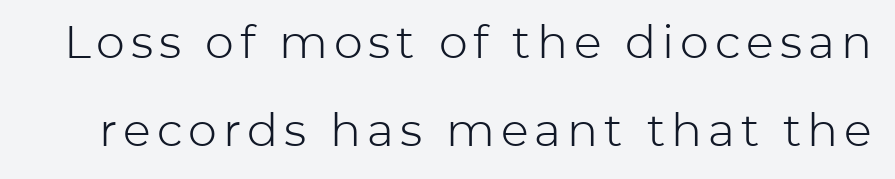
{"serif": "no", "italic": "no", "bold": "no", "weight": "light", "width": "normal", "stroke_contrast": "low", "x_height": "medium", "monospaced": "no", "underline": "no", "line_spacing": "loose", "line_spacing_ratio": 1.92, "glyph_px": 46}
